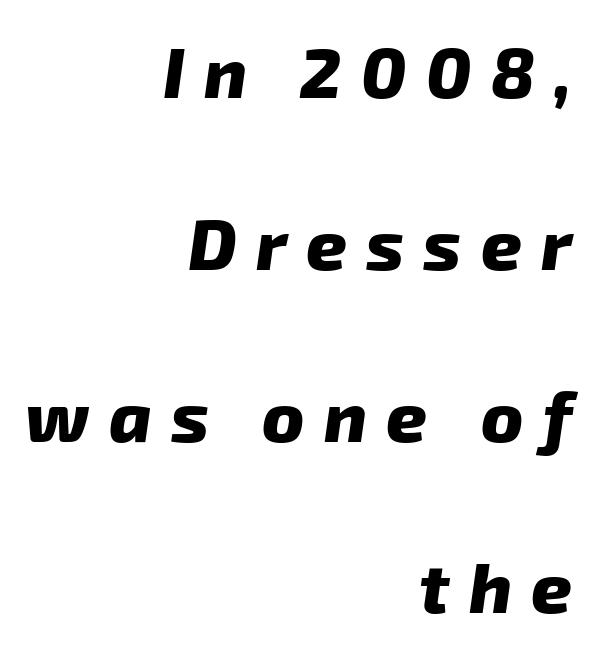
Are there feet on the stems? There aren't — it's a sans. Notice how the passage keeps a crisp vertical edge on the right only. No word sits above an underline. On the weight axis this lands at bold, roughly 700. Look at the tracking — it's clearly loosened, letters drifting apart. A typesetter would call this leading open, well beyond the default.
